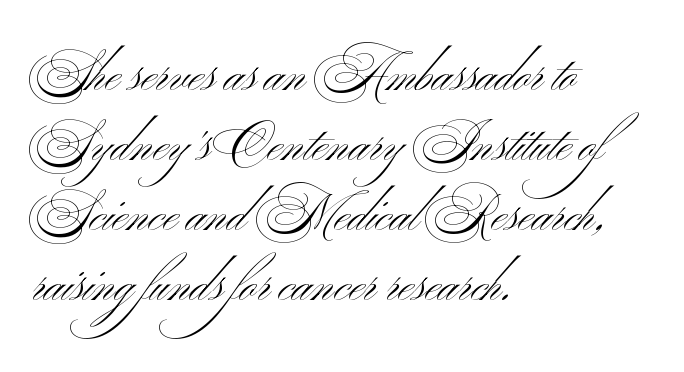
The image shows 50 px light, wide sans-serif type; set left-aligned, normal line spacing (1.4x), normal letter spacing, not underlined; medium stroke contrast and a small x-height.
